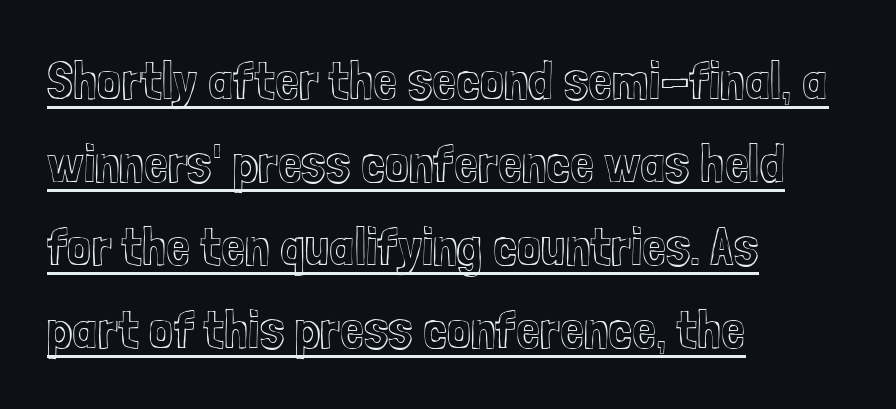
Posture: straight, roman, zero tilt. These lines are rendered in a variable-pitch font. A rule runs beneath these lines of type. The face used here is rendered with its standard letterfit.
